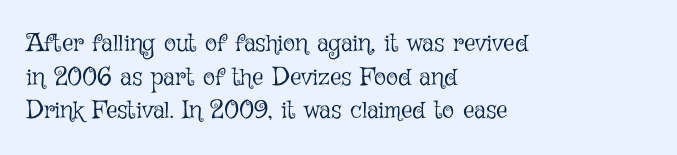
Honestly, there is no underline to notice here at all. When letters stand straight like this, we call the style roman or upright. The passage shown stacks its lines at a standard gap. Horizontal alignment here is leftward, the default for most running prose. Ink coverage per letter is moderate at most.
